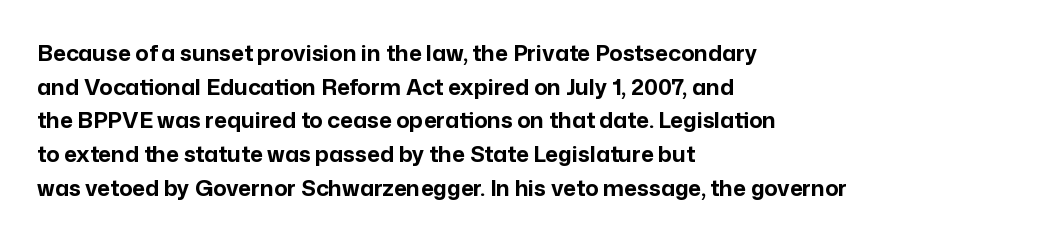
The image shows 22 px bold type, upright; set left-aligned, normal line spacing (1.53x), normal letter spacing, not underlined.
